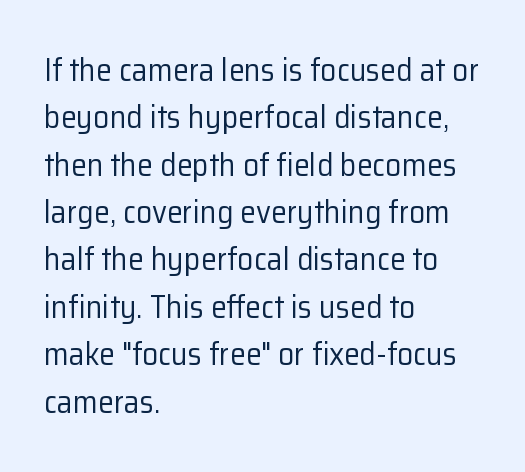
The image shows 32 px regular-weight sans-serif type, upright; set left-aligned, normal line spacing (1.48x), normal letter spacing, not underlined; low stroke contrast and a medium x-height.
